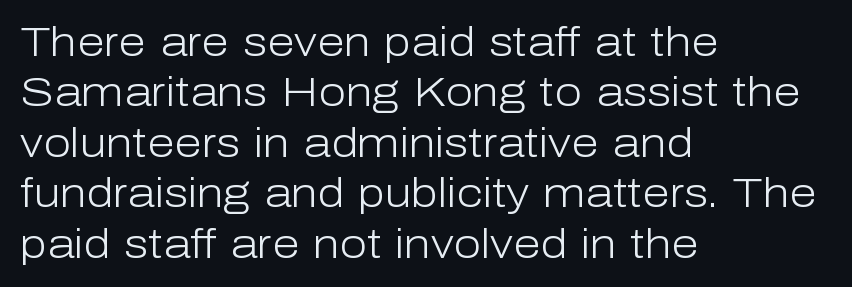
{"serif": "no", "italic": "no", "bold": "no", "weight": "light", "width": "normal", "stroke_contrast": "low", "x_height": "medium", "monospaced": "no", "underline": "no", "align": "left", "line_spacing": "normal", "line_spacing_ratio": 1.26, "letter_spacing": "normal", "letter_spacing_em": 0.0, "glyph_px": 40}
